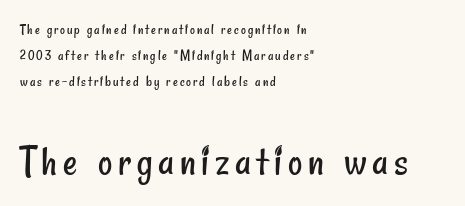
The image shows 44 px regular-weight, condensed sans-serif type; set left-aligned, line spacing 1.75x, not underlined; the second (bottom) block is 2.93x larger; low stroke contrast and a small x-height.
